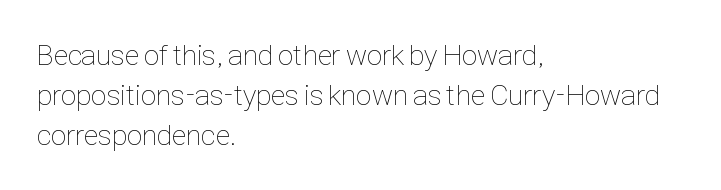
Notice how the stems are strictly vertical — no italics here. Each line starts at the same left margin while the right side varies. Stems and bowls with no extra thickness — not bold. Here the designer chose a conventional face with non-uniform glyph widths. Any mark beneath the type? The region is blank.
